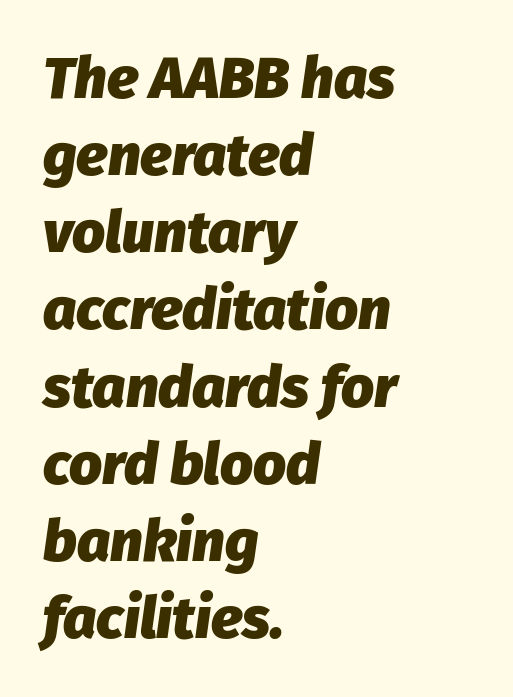
Style check: oblique. The line-height multiplier appears to be the usual default. Unmarked baselines from the first word to the last. The type is set solid horizontally, with unmodified tracking.
